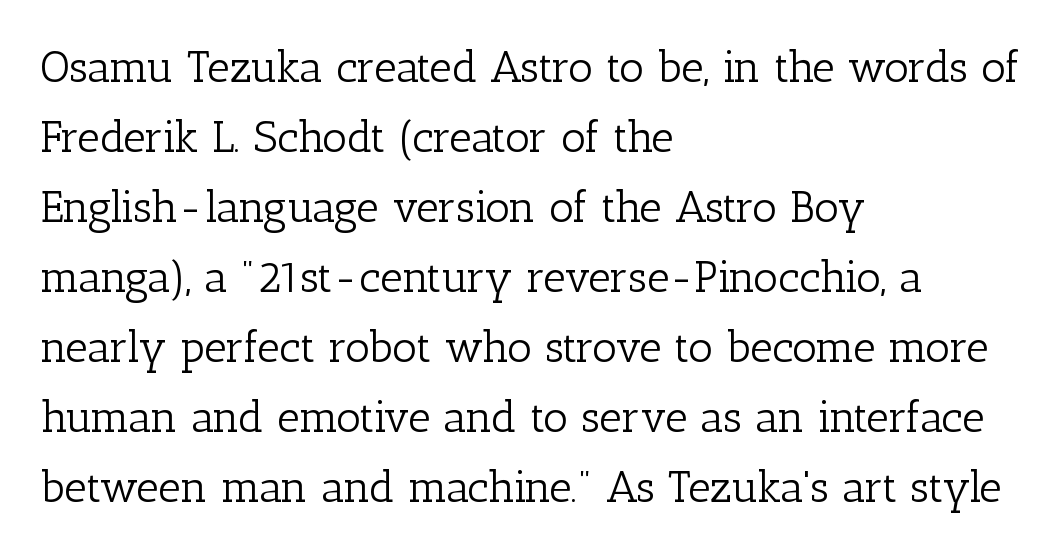
{"serif": "yes", "italic": "no", "bold": "no", "weight": "light", "width": "normal", "stroke_contrast": "low", "x_height": "medium", "monospaced": "no", "underline": "no", "align": "left", "line_spacing": "normal", "line_spacing_ratio": 1.59, "letter_spacing": "normal", "letter_spacing_em": 0.0, "glyph_px": 44}
